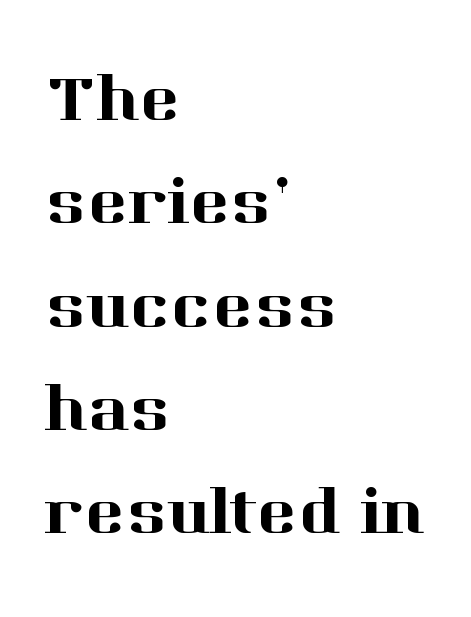
{"serif": "yes", "italic": "no", "width": "normal", "stroke_contrast": "high", "x_height": "medium", "monospaced": "no", "underline": "no", "align": "left", "line_spacing": "normal", "line_spacing_ratio": 1.52, "letter_spacing": "normal", "letter_spacing_em": 0.0, "glyph_px": 68}
